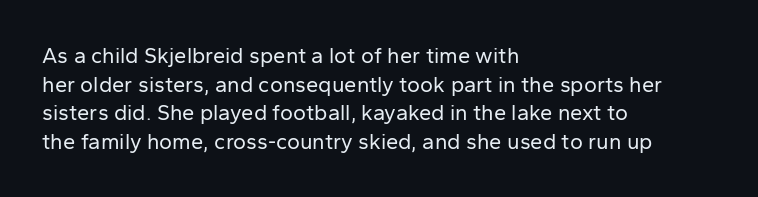
Check the space under the baseline: it is left empty. Characters follow at the spacing the type designer built in. These glyphs show unthickened strokes, regular width or finer. This is the regular roman posture of the typeface. A typesetter would call this leading conventional body-copy spacing. The compositor pushed each line to the left boundary.
